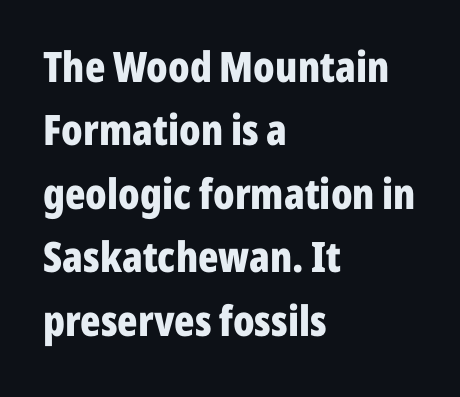
{"serif": "no", "italic": "no", "bold": "yes", "weight": "bold", "width": "condensed", "stroke_contrast": "low", "x_height": "medium", "monospaced": "no", "underline": "no", "align": "left", "line_spacing": "normal", "line_spacing_ratio": 1.51, "letter_spacing": "normal", "letter_spacing_em": 0.0, "glyph_px": 42}
